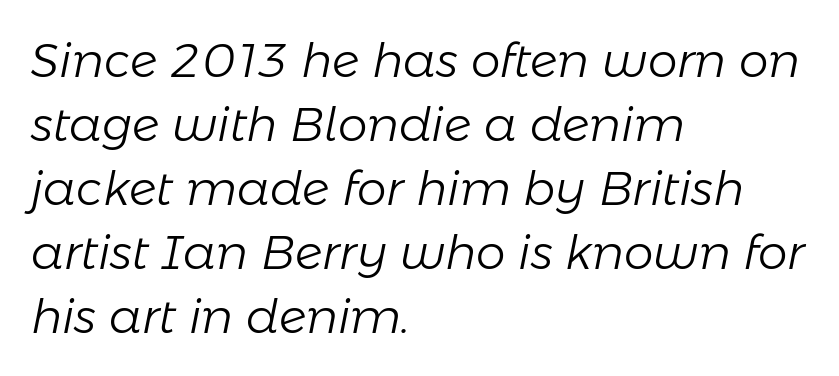
The image shows 47 px light type, italic (leaning right); set left-aligned, normal line spacing (1.36x), normal letter spacing, not underlined; low stroke contrast and a medium x-height.
